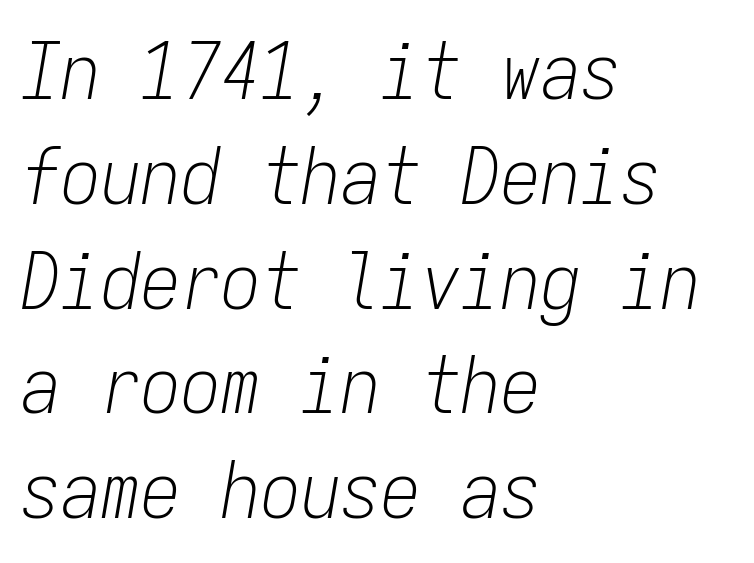
The image shows 80 px light, condensed type, italic (leaning right), monospaced; set left-aligned, normal line spacing (1.31x), normal letter spacing, not underlined; low stroke contrast and a medium x-height.
